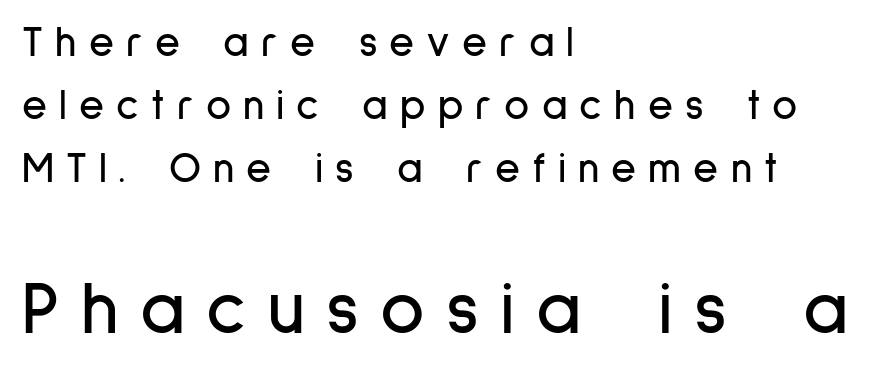
The image shows 76 px condensed sans-serif type, upright; set left-aligned, normal line spacing (1.47x), unusually wide letter spacing (+0.28 em), not underlined; the second (bottom) block is 1.77x larger; low stroke contrast and a medium x-height.
